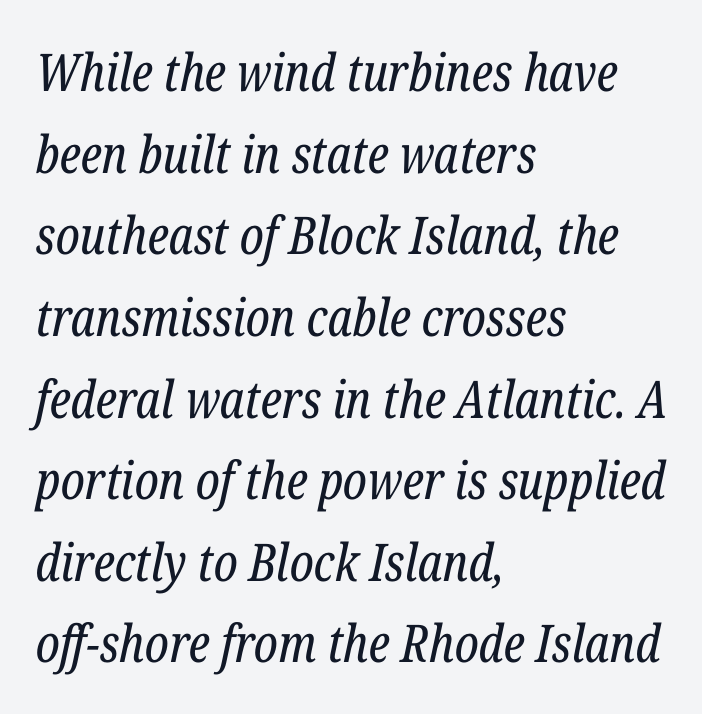
A clean baseline with only descenders dipping below it. Think of a printed novel: that variable character pitch is what you see here. Type style note: has serifs. The passage shown is not bold in any degree. Characters follow at the spacing the type designer built in. This sample uses an oblique cut, with every glyph tilted off the vertical.
